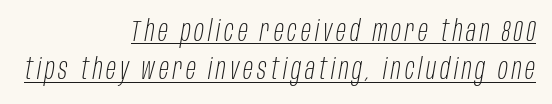
In terms of posture, this sample is oblique. Character widths vary here, with narrow letters taking less room than wide ones. The typesetter chose a ragged-left arrangement here. Regular leading.
